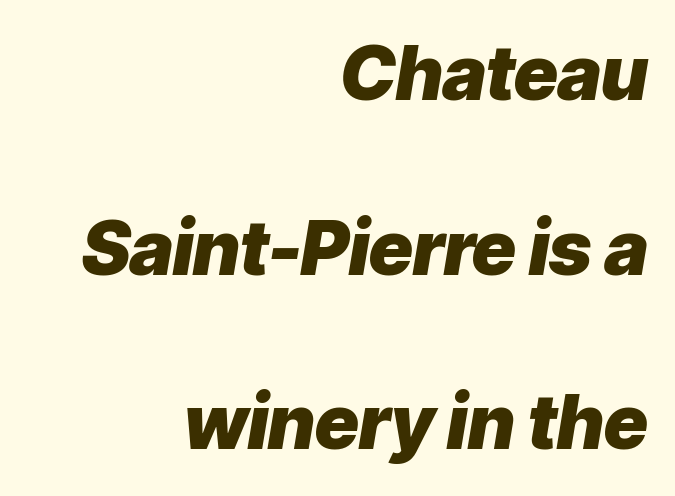
The image shows 75 px heavy type, italic (leaning right); set right-aligned, loose line spacing (2.33x), normal letter spacing, not underlined; low stroke contrast and a medium x-height.
